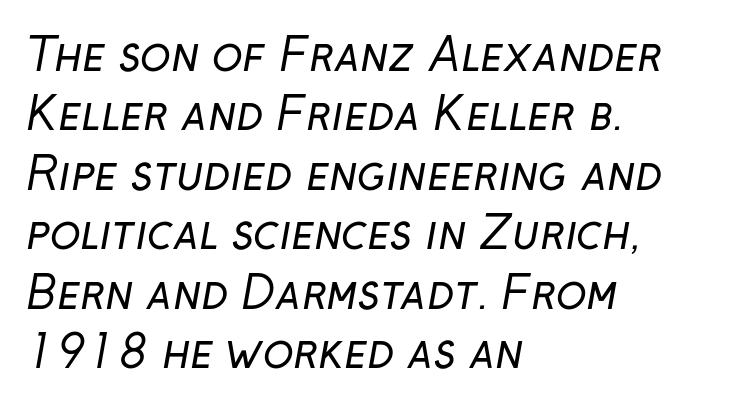
Varying glyph widths throughout — classic text-font behaviour. Regarding leading, the lines here are spaced in the standard way. These glyphs show unthickened strokes, regular width or finer. Default kerning and tracking; the words read as compact shapes. Beneath every word, the page is bare.
